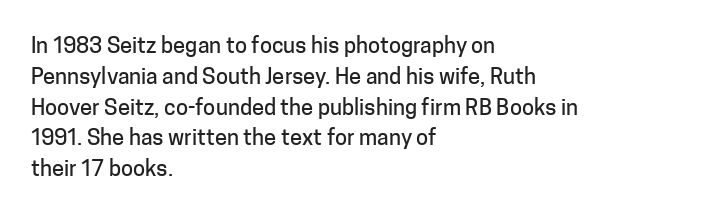
The image shows 22 px text type, upright; set left-aligned, normal line spacing (1.4x), normal letter spacing, not underlined.
